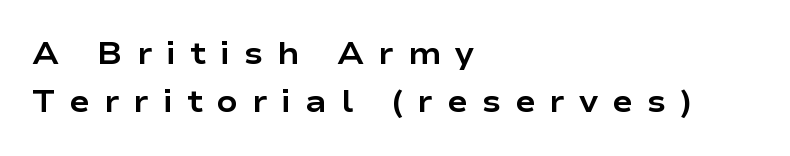
Q: Is the text bold? A: Yes.
Q: Is the text italic (slanted)? A: No, it is upright.
Q: Is the typeface a serif or a sans-serif typeface? A: Sans-serif.
Q: Is the text underlined? A: No.
Q: How is the paragraph aligned? A: Left-aligned.
Q: Is the spacing between letters normal or unusually wide? A: Unusually wide.
Q: Is the spacing between lines tight, normal or loose? A: Normal.
Q: Width (condensed, normal, or wide)? A: Wide.
Q: Stroke contrast? A: Low.
Q: x-height? A: Medium.
Q: Monospaced? A: No.
